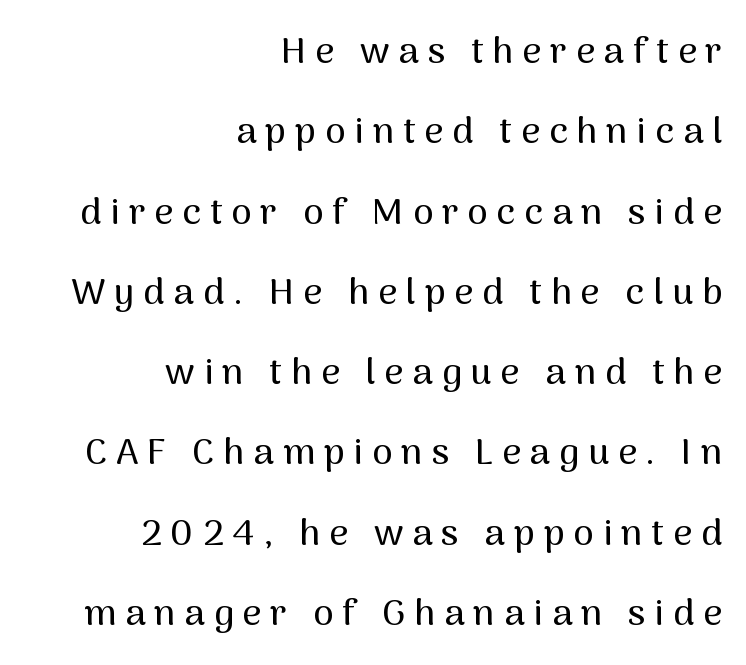
Q: Is the text italic (slanted)? A: No, it is upright.
Q: Is the typeface a serif or a sans-serif typeface? A: Sans-serif.
Q: Is the text underlined? A: No.
Q: How is the paragraph aligned? A: Right-aligned.
Q: Is the spacing between letters normal or unusually wide? A: Unusually wide.
Q: Is the spacing between lines tight, normal or loose? A: Loose.
Q: Width (condensed, normal, or wide)? A: Normal.
Q: Stroke contrast? A: Medium.
Q: x-height? A: Medium.
Q: Monospaced? A: No.
